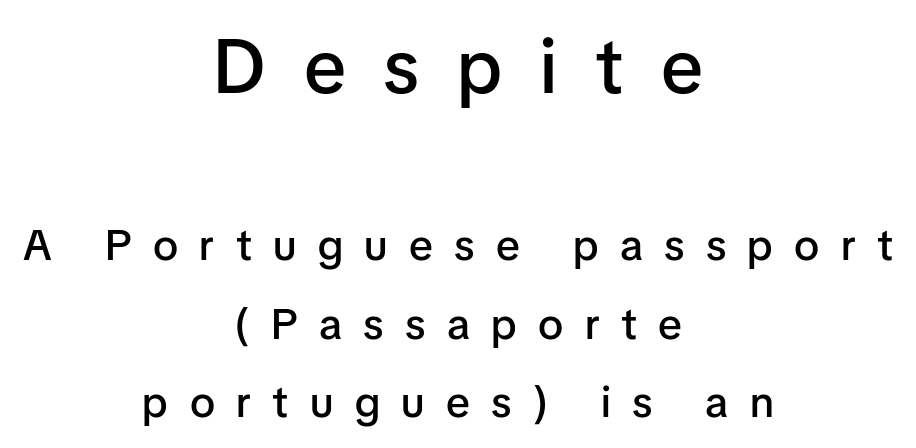
{"serif": "no", "italic": "no", "bold": "semi", "weight": "semibold", "width": "normal", "stroke_contrast": "low", "x_height": "medium", "monospaced": "no", "underline": "no", "align": "center", "line_spacing_ratio": 1.83, "letter_spacing": "wide", "letter_spacing_em": 0.5, "larger_block": "first", "size_ratio": 1.77, "glyph_px": 76}
